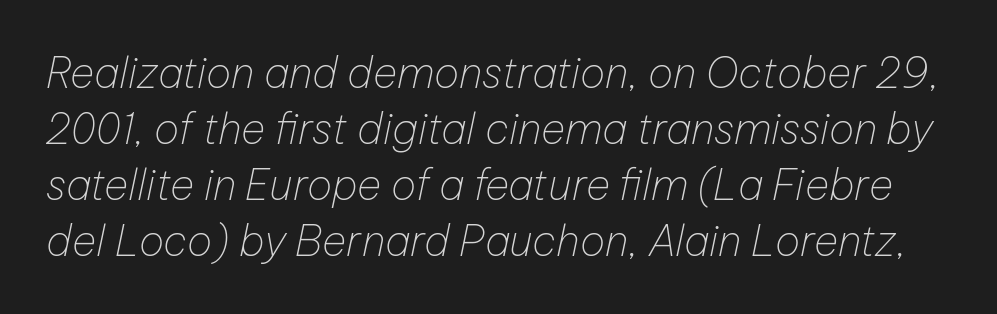
{"italic": "yes", "lean": "right", "slant_degrees": 12, "bold": "no", "weight": "thin", "width": "normal", "stroke_contrast": "low", "x_height": "medium", "monospaced": "no", "underline": "no", "line_spacing": "normal", "line_spacing_ratio": 1.33, "letter_spacing": "normal", "letter_spacing_em": 0.0, "glyph_px": 42}
